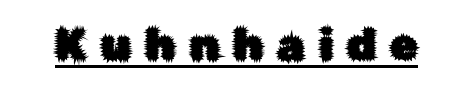
The image shows 45 px sans-serif type, upright; set unusually wide letter spacing (+0.3 em), underlined; low stroke contrast and a medium x-height.
